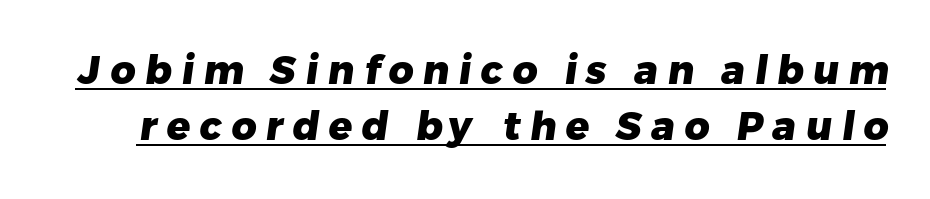
Q: Is the text bold? A: Yes.
Q: Is the typeface a serif or a sans-serif typeface? A: Sans-serif.
Q: Is the text underlined? A: Yes.
Q: Is the spacing between letters normal or unusually wide? A: Unusually wide.
Q: Is the spacing between lines tight, normal or loose? A: Normal.
Q: Width (condensed, normal, or wide)? A: Normal.
Q: Stroke contrast? A: Low.
Q: x-height? A: Medium.
Q: Monospaced? A: No.
